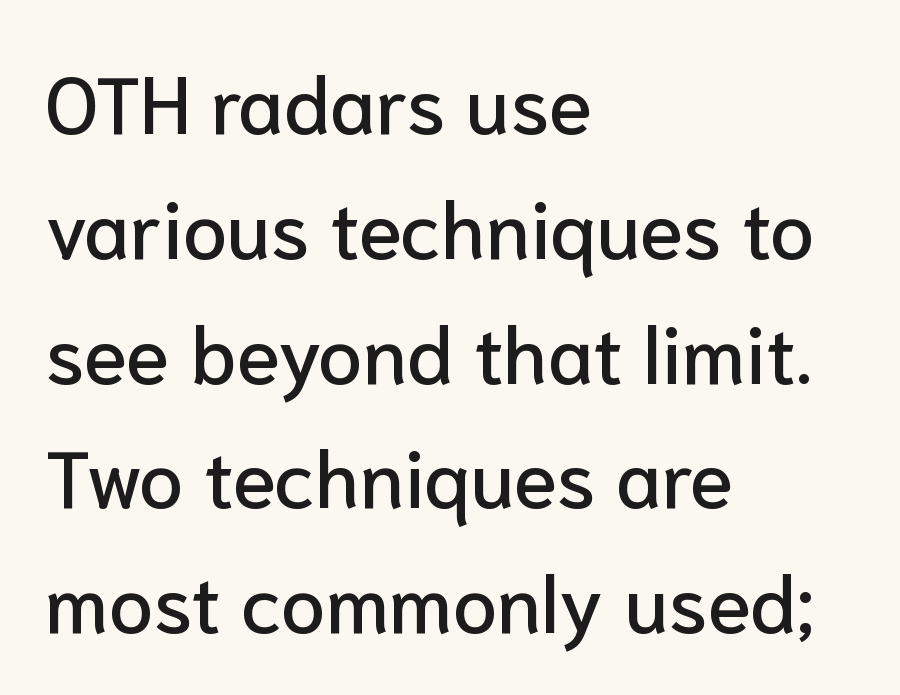
{"serif": "no", "italic": "no", "width": "normal", "stroke_contrast": "low", "x_height": "medium", "monospaced": "no", "underline": "no", "align": "left", "line_spacing": "normal", "line_spacing_ratio": 1.56, "letter_spacing": "normal", "letter_spacing_em": 0.0, "glyph_px": 80}
